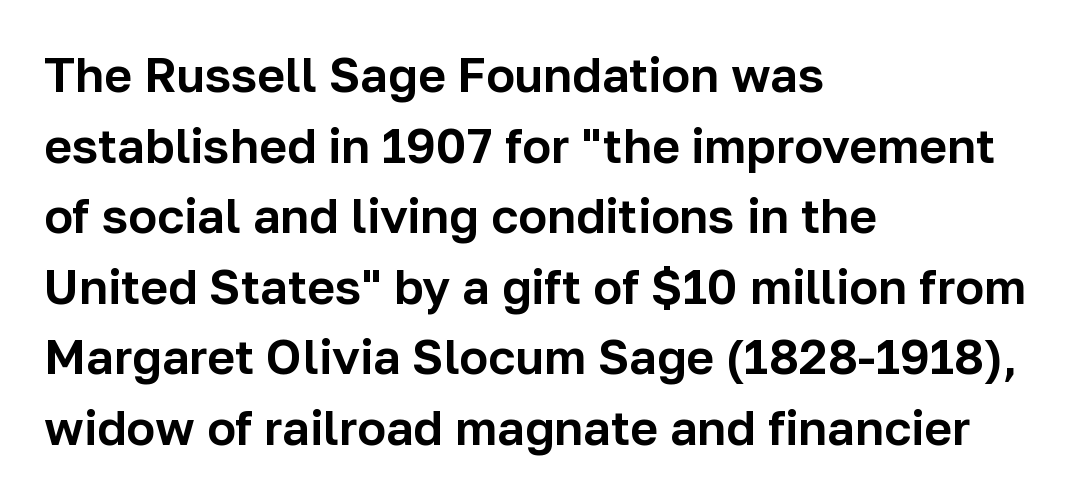
The specimen omits any rule beneath the text block's lines. Visually the block forms a straight wall on the left and a jagged coastline on the right. Do the letters lean? They stand straight. The gaps between neighbouring characters are ordinary and unremarkable. These lines are rendered in a variable-pitch font. Compared with typical paragraphs, the rows here are spaced about the same.
